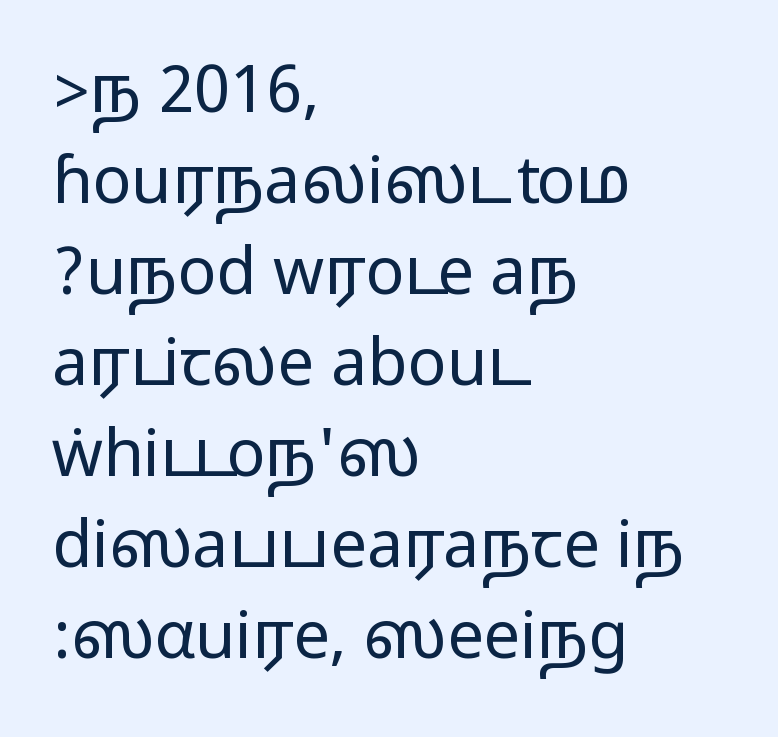
The image shows 65 px wide sans-serif type, upright; set left-aligned, normal line spacing (1.4x), normal letter spacing, not underlined; medium stroke contrast.
